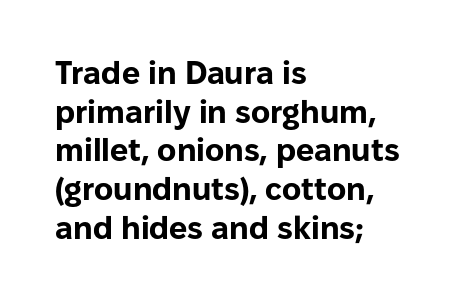
{"serif": "no", "italic": "no", "bold": "yes", "weight": "bold", "width": "normal", "stroke_contrast": "low", "x_height": "medium", "monospaced": "no", "underline": "no", "align": "left", "line_spacing_ratio": 1.21, "letter_spacing": "normal", "letter_spacing_em": 0.0, "glyph_px": 32}
